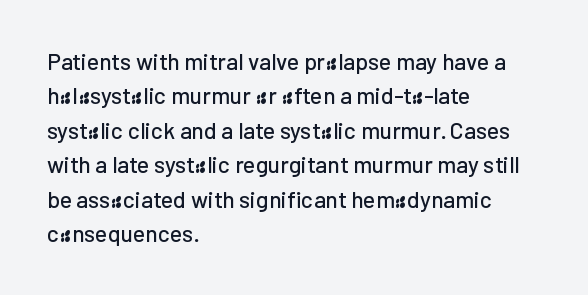
The image shows 23 px text type, upright; set left-aligned, normal line spacing (1.5x), normal letter spacing, not underlined.
